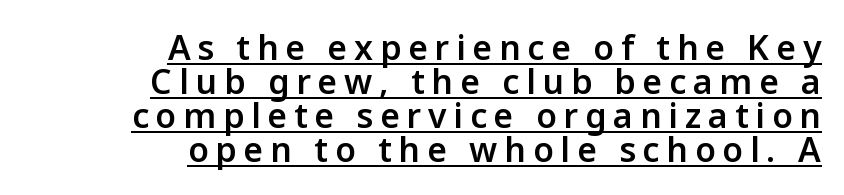
{"serif": "no", "italic": "no", "bold": "semi", "weight": "semibold", "width": "normal", "stroke_contrast": "low", "x_height": "medium", "monospaced": "no", "underline": "yes", "align": "right", "line_spacing": "tight", "line_spacing_ratio": 1.0, "letter_spacing": "wide", "letter_spacing_em": 0.2, "glyph_px": 34}
